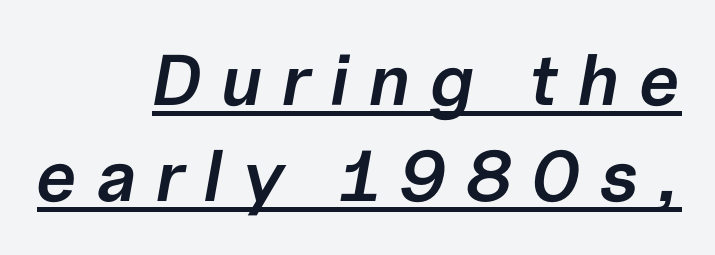
Q: Is the text bold? A: Semi-bold.
Q: Is the text italic (slanted)? A: Yes, it leans right by about 10 degrees.
Q: Is the text underlined? A: Yes.
Q: How is the paragraph aligned? A: Right-aligned.
Q: Is the spacing between letters normal or unusually wide? A: Unusually wide.
Q: Is the spacing between lines tight, normal or loose? A: Normal.
Q: Width (condensed, normal, or wide)? A: Normal.
Q: Stroke contrast? A: Low.
Q: x-height? A: Medium.
Q: Monospaced? A: No.
